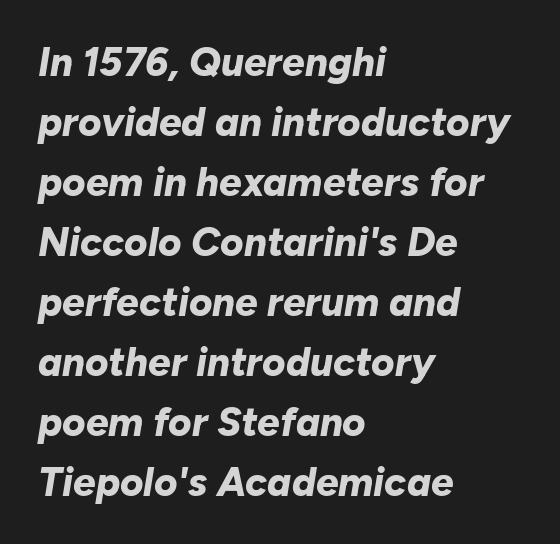
The rendering uses natural spacing where letterforms have individual widths. Short note: letters normally spaced. Look at the stroke-to-counter ratio: heavy, a bold. Rule under the text: the space is simply empty. Notice how descenders clear the ascenders below comfortably — that's standard leading. Looking at the ascenders, they clearly lean.
